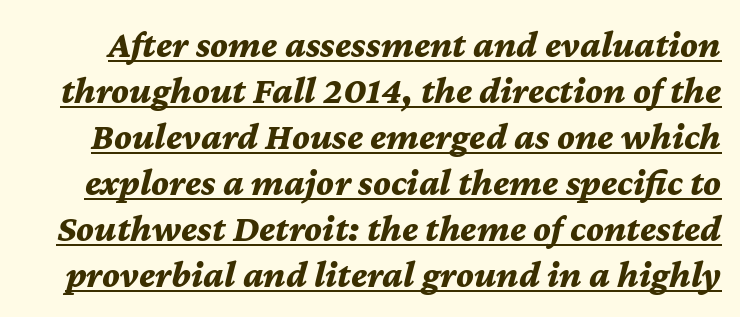
Looks like regular typesetting: each glyph gets only the width it needs. Stroke thickness is high; the sample reads as a true bold. Caption: standard tracking, unaltered. When letters slant like this, we call the style italic. Each line of the rendering has a horizontal stroke beneath the glyphs.
